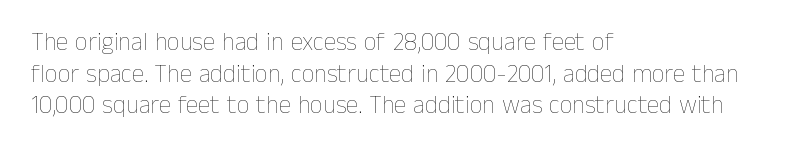
The image shows 25 px text type, upright; set left-aligned, normal line spacing (1.27x), normal letter spacing, not underlined.
